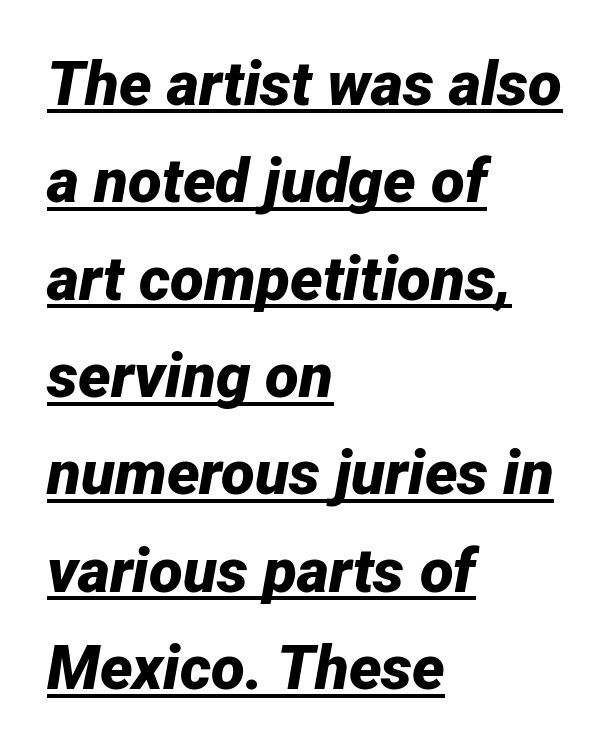
{"italic": "yes", "lean": "right", "slant_degrees": 12, "bold": "yes", "weight": "bold", "width": "normal", "stroke_contrast": "low", "x_height": "medium", "monospaced": "no", "underline": "yes", "align": "left", "line_spacing": "normal", "line_spacing_ratio": 1.57, "letter_spacing": "normal", "letter_spacing_em": 0.0, "glyph_px": 62}
